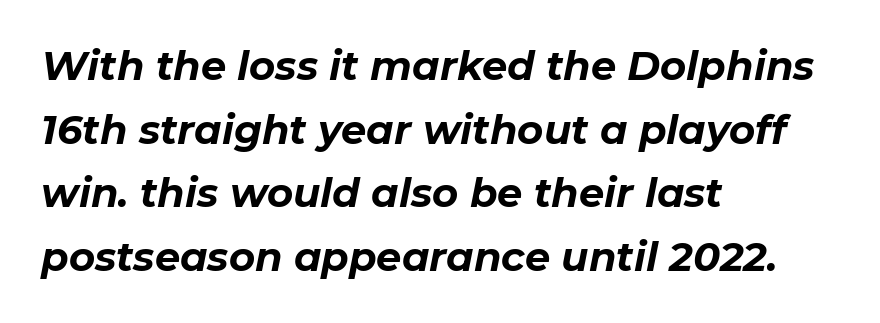
Q: Is the text bold? A: Yes.
Q: Is the text italic (slanted)? A: Yes, it leans right by about 11 degrees.
Q: Is the text underlined? A: No.
Q: How is the paragraph aligned? A: Left-aligned.
Q: Is the spacing between letters normal or unusually wide? A: Normal.
Q: Is the spacing between lines tight, normal or loose? A: Normal.
Q: Width (condensed, normal, or wide)? A: Normal.
Q: Stroke contrast? A: Low.
Q: x-height? A: Medium.
Q: Monospaced? A: No.
